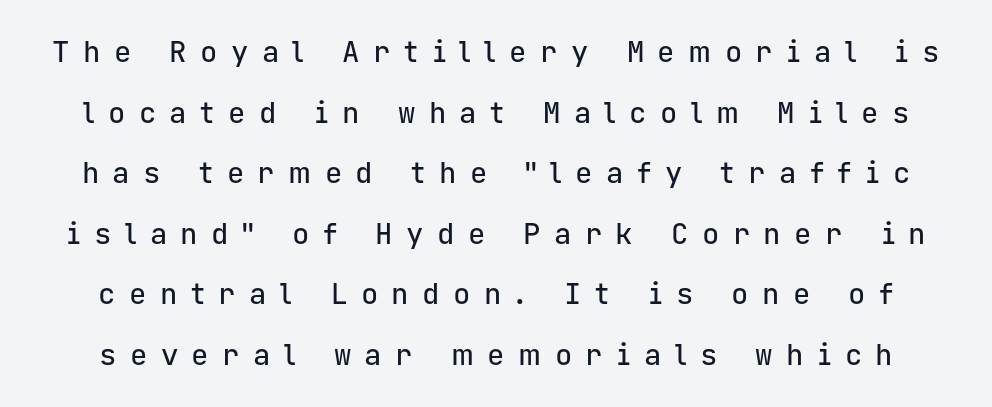
The image shows 29 px sans-serif type, upright, monospaced; set loose line spacing (2.09x), unusually wide letter spacing (+0.46 em), not underlined; low stroke contrast and a medium x-height.
